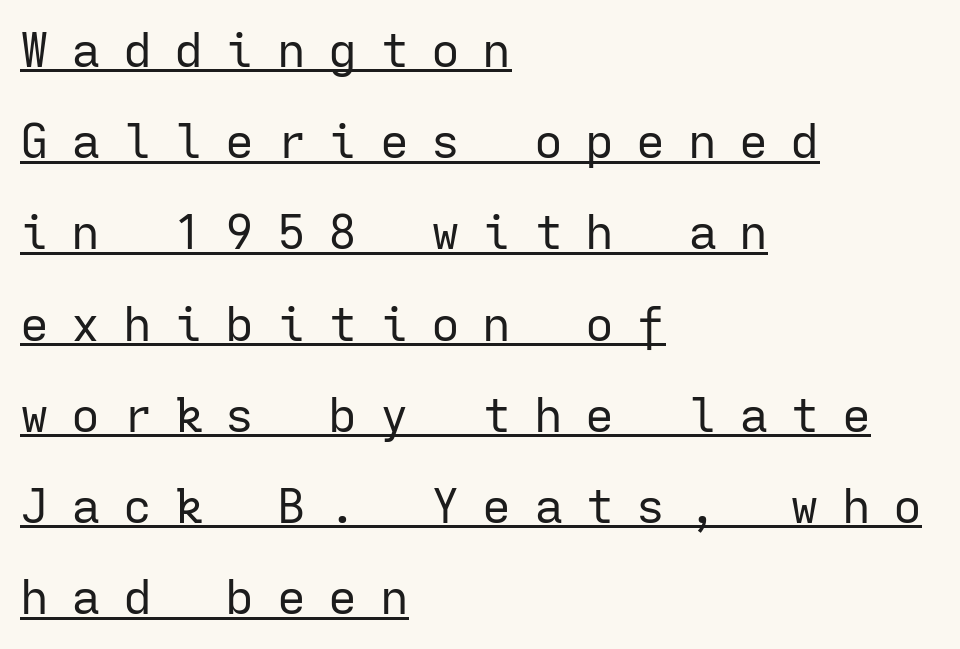
Q: Is the text bold? A: No.
Q: Is the text italic (slanted)? A: No, it is upright.
Q: Is the typeface a serif or a sans-serif typeface? A: Sans-serif.
Q: Is the text underlined? A: Yes.
Q: How is the paragraph aligned? A: Left-aligned.
Q: Is the spacing between letters normal or unusually wide? A: Unusually wide.
Q: Is the spacing between lines tight, normal or loose? A: Loose.
Q: Width (condensed, normal, or wide)? A: Normal.
Q: Stroke contrast? A: Low.
Q: x-height? A: Medium.
Q: Monospaced? A: Yes.
